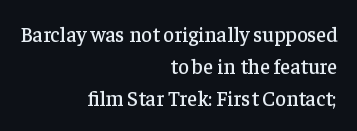
{"italic": "no", "underline": "no", "align": "right", "line_spacing": "normal", "line_spacing_ratio": 1.52, "letter_spacing": "normal", "letter_spacing_em": 0.0, "glyph_px": 21}
